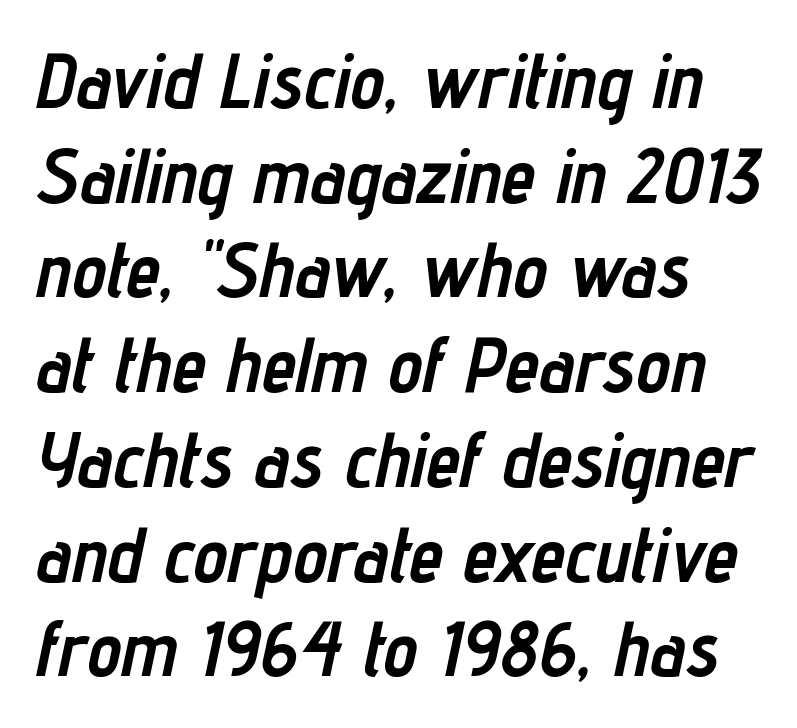
Q: Is the text bold? A: Yes.
Q: Is the text italic (slanted)? A: Yes, it leans right by about 12 degrees.
Q: Is the text underlined? A: No.
Q: How is the paragraph aligned? A: Left-aligned.
Q: Is the spacing between letters normal or unusually wide? A: Normal.
Q: Width (condensed, normal, or wide)? A: Condensed.
Q: Stroke contrast? A: Low.
Q: x-height? A: Medium.
Q: Monospaced? A: No.
